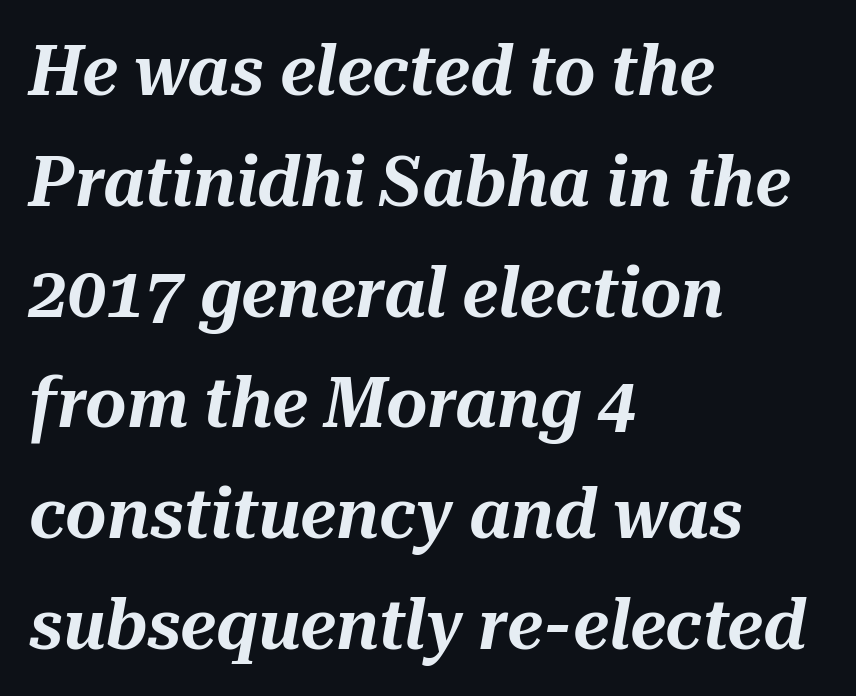
Q: Is the text italic (slanted)? A: Yes, it leans right by about 10 degrees.
Q: Is the text underlined? A: No.
Q: How is the paragraph aligned? A: Left-aligned.
Q: Is the spacing between letters normal or unusually wide? A: Normal.
Q: Is the spacing between lines tight, normal or loose? A: Normal.
Q: Width (condensed, normal, or wide)? A: Normal.
Q: Stroke contrast? A: Medium.
Q: x-height? A: Medium.
Q: Monospaced? A: No.
